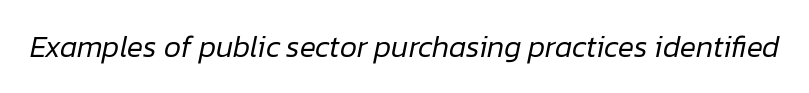
The tracking reads as untouched default to a designer's eye. Each letter keeps its own natural width here, so spacing adapts to shape. Weight class: somewhere from thin through regular. A bare baseline throughout the passage.
